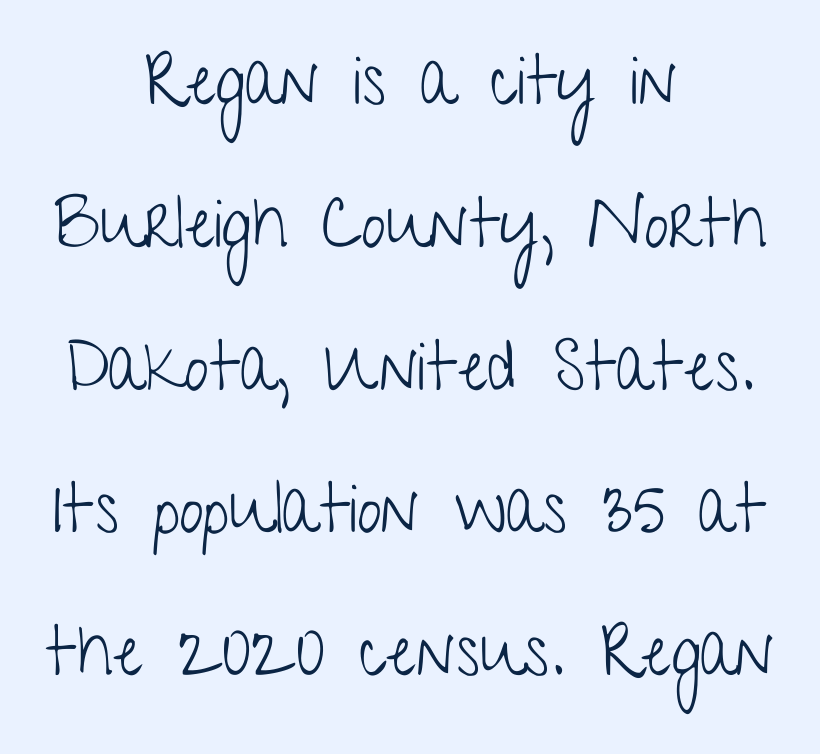
{"serif": "no", "italic": "no", "bold": "no", "weight": "light", "width": "condensed", "stroke_contrast": "low", "x_height": "medium", "monospaced": "no", "underline": "no", "align": "center", "line_spacing": "loose", "line_spacing_ratio": 2.07, "letter_spacing": "normal", "letter_spacing_em": 0.0, "glyph_px": 69}
